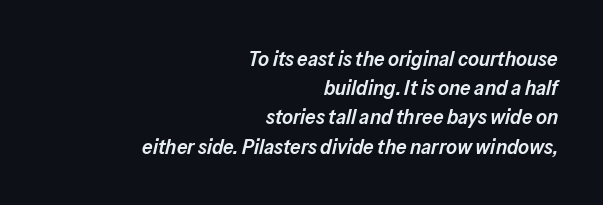
The letters are semibold — heavier than regular but short of a full bold. There is no visible air inserted between adjacent glyphs. Teacher's note: observe the even right margin — that is flush-right alignment. An italicized treatment has been applied to the whole sample. Descenders hang freely into open space. Leading: standard.
